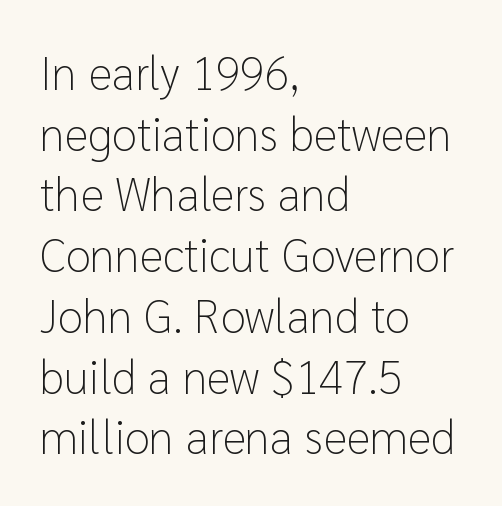
Posture: vertical. Leading: standard. The rendering anchors every line to the left-hand side. Serifs: no, the terminals of the letterforms are clean. You could call the tracking neutral — neither tight nor loose. These lines are rendered in a variable-pitch font.
